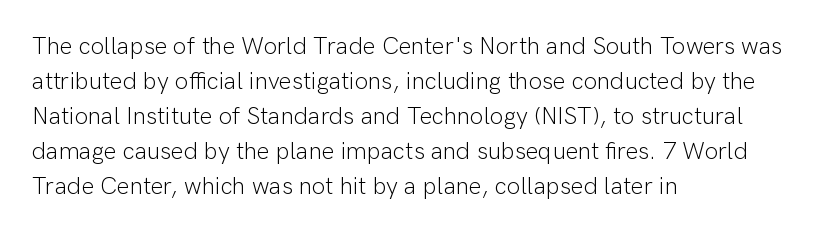
Q: Is the text bold? A: No.
Q: Is the text italic (slanted)? A: No, it is upright.
Q: Is the text underlined? A: No.
Q: How is the paragraph aligned? A: Left-aligned.
Q: Is the spacing between letters normal or unusually wide? A: Normal.
Q: Is the spacing between lines tight, normal or loose? A: Normal.
